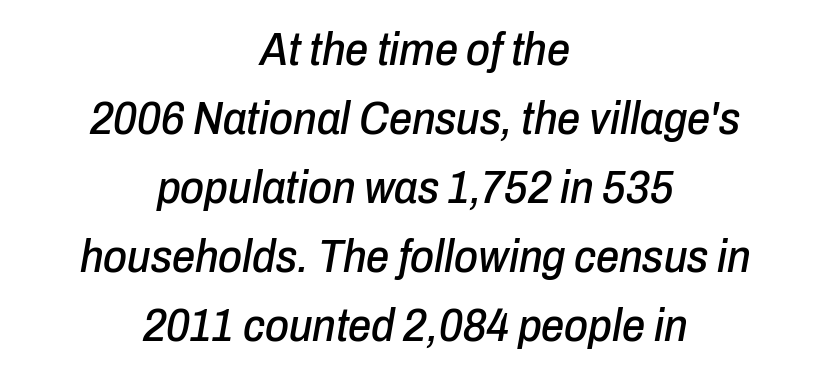
Reading down the block, each line starts at a different indent, mirrored at its end. Characters follow at the spacing the type designer built in. These lines are rendered in a variable-pitch font. Reading down the column, the eye jumps a familiar distance to each next line. The gap between lines stays unmarked.
